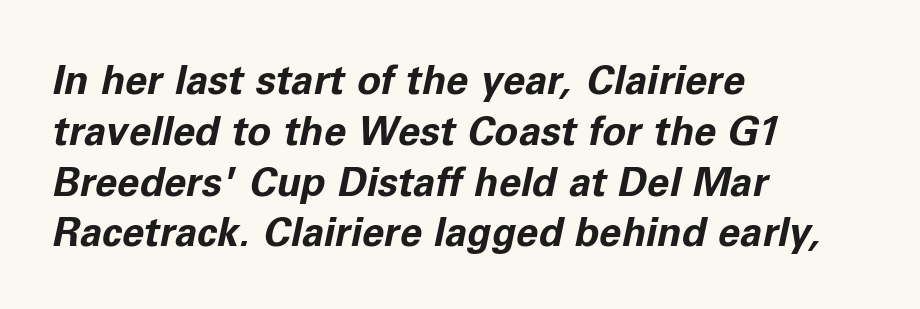
Q: Is the text bold? A: Yes.
Q: Is the text italic (slanted)? A: Yes, it leans right by about 11 degrees.
Q: Is the text underlined? A: No.
Q: How is the paragraph aligned? A: Left-aligned.
Q: Is the spacing between letters normal or unusually wide? A: Normal.
Q: Is the spacing between lines tight, normal or loose? A: Normal.
Q: Width (condensed, normal, or wide)? A: Normal.
Q: Stroke contrast? A: Low.
Q: x-height? A: Medium.
Q: Monospaced? A: No.
